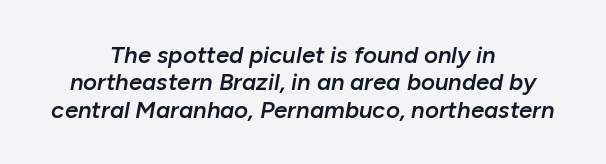
Q: Is the text bold? A: Semi-bold.
Q: Is the text italic (slanted)? A: Yes, it leans right by about 10 degrees.
Q: Is the text underlined? A: No.
Q: How is the paragraph aligned? A: Centered.
Q: Is the spacing between letters normal or unusually wide? A: Normal.
Q: Is the spacing between lines tight, normal or loose? A: Tight.
